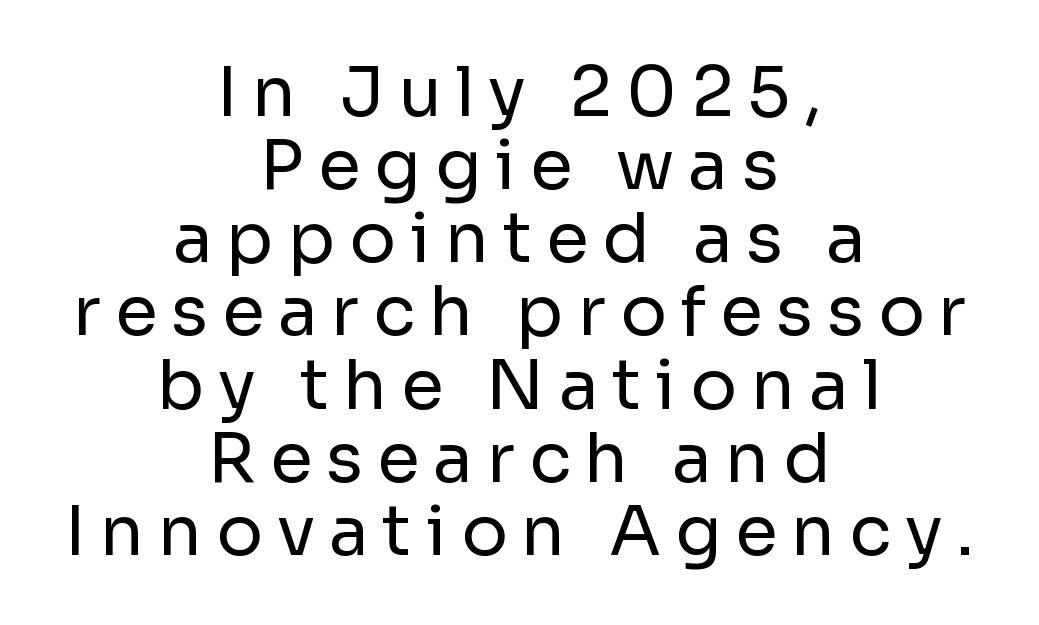
Each word looks stretched out because of the extra space between its letters. Posture: straight, roman, zero tilt. The zone under the glyphs is completely vacant. Regarding serifs, this sample does without them.
